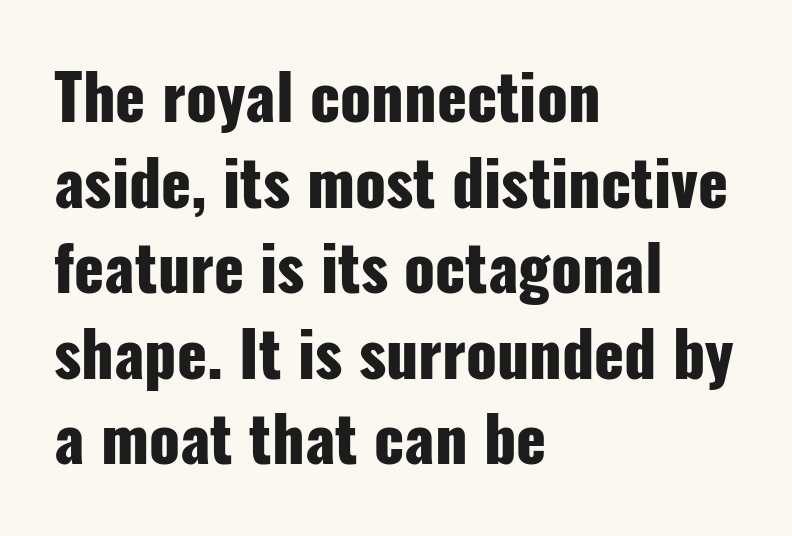
A sans-serif font was chosen for this passage. The face used here is proportionally spaced, like ordinary book or web type. Rule under the text: the space is simply empty. Thick stems and heavy bowls — unmistakably bold.
